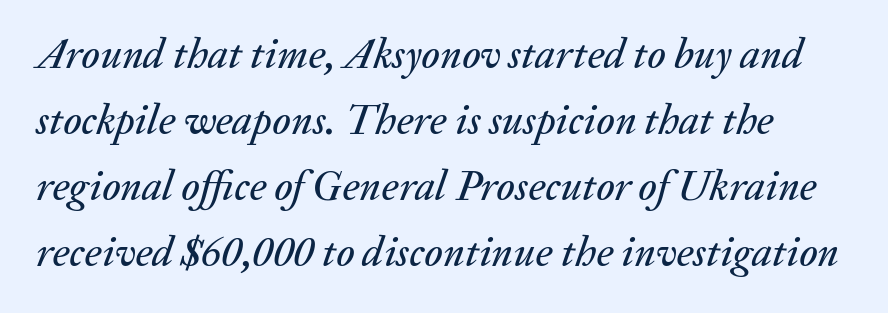
{"italic": "yes", "lean": "right", "slant_degrees": 20, "width": "normal", "stroke_contrast": "medium", "x_height": "medium", "monospaced": "no", "underline": "no", "line_spacing": "normal", "line_spacing_ratio": 1.57, "letter_spacing": "normal", "letter_spacing_em": 0.0, "glyph_px": 42}
